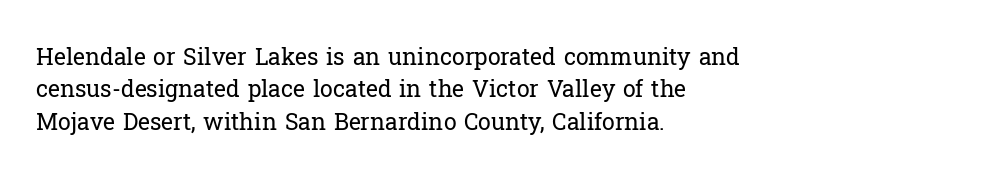
The image shows 23 px text type, upright; set left-aligned, normal line spacing (1.41x), normal letter spacing, not underlined.
